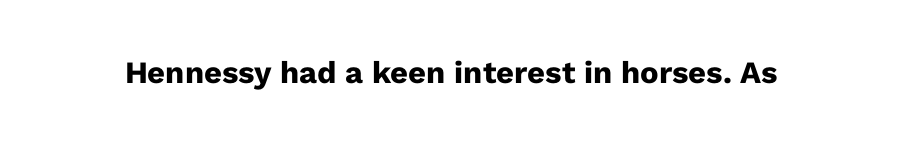
The image shows 31 px heavy sans-serif type, upright; set normal letter spacing, not underlined; low stroke contrast and a medium x-height.
